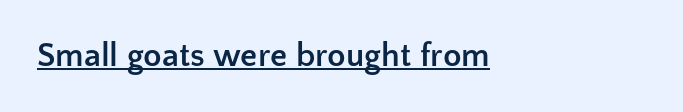
Q: Is the text bold? A: Yes.
Q: Is the text italic (slanted)? A: No, it is upright.
Q: Is the typeface a serif or a sans-serif typeface? A: Sans-serif.
Q: Is the text underlined? A: Yes.
Q: How is the paragraph aligned? A: Left-aligned.
Q: Is the spacing between letters normal or unusually wide? A: Normal.
Q: Width (condensed, normal, or wide)? A: Normal.
Q: Stroke contrast? A: Low.
Q: x-height? A: Medium.
Q: Monospaced? A: No.
